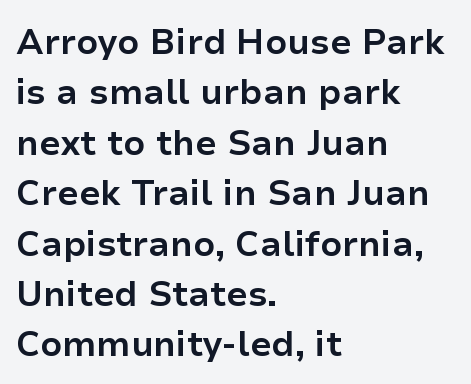
The image shows 35 px bold sans-serif type, upright; set left-aligned, normal line spacing (1.44x), normal letter spacing, not underlined; low stroke contrast and a medium x-height.
